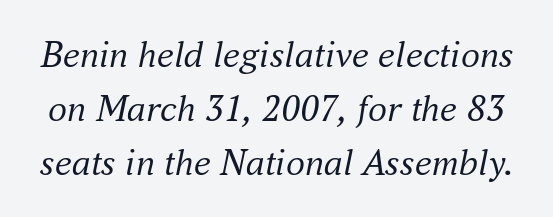
The image shows 38 px regular-weight serif type, italic (leaning right); set normal line spacing (1.42x), normal letter spacing, not underlined; medium stroke contrast and a small x-height.
